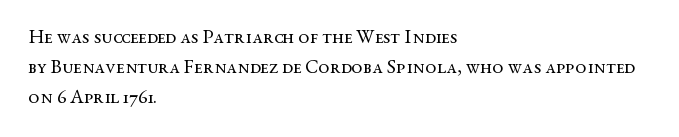
Rule under the text: the space is simply empty. Upright lettering throughout. This rendering leaves character spacing at its baseline value. If you drew a ruler down the left edge, every line would touch it. Is there much room between lines? A standard amount, neither cramped nor airy. This reads as an unemphasized weight, regular at the heaviest.
